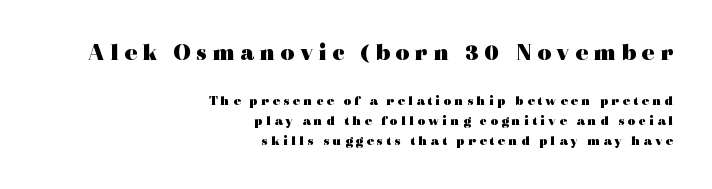
How heavy is the stroke? Heavy — this is a bold. In terms of leading, this rendering sits right in the middle. Characters remain perfectly vertical along every line. How are the letters spaced? Widely, with obvious added tracking. Notice how the passage keeps a crisp vertical edge on the right only. The letters in the upper block stand taller than those in the block below.
